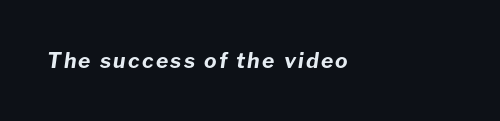
{"italic": "yes", "lean": "right", "slant_degrees": 8, "bold": "yes", "underline": "no", "align": "left", "glyph_px": 21}
